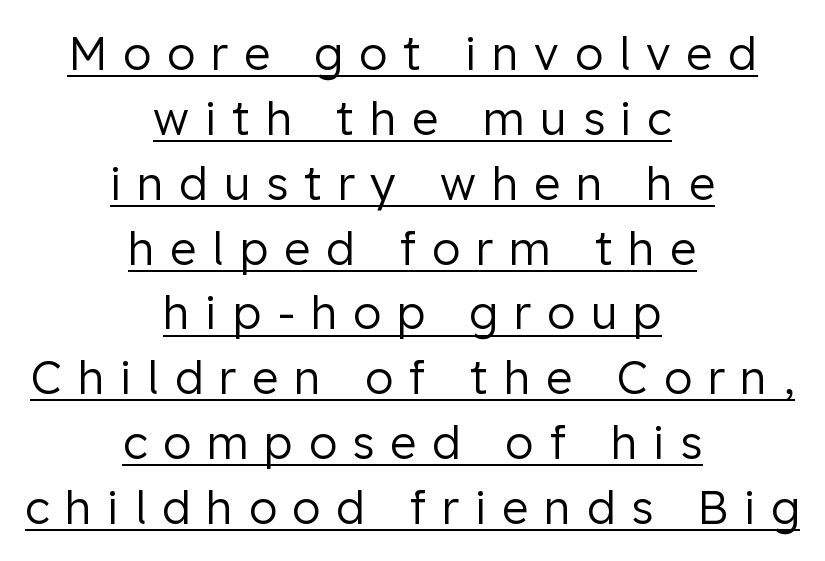
{"serif": "no", "italic": "no", "bold": "no", "weight": "regular", "width": "normal", "stroke_contrast": "low", "x_height": "medium", "monospaced": "no", "underline": "yes", "align": "center", "line_spacing": "normal", "line_spacing_ratio": 1.41, "letter_spacing": "wide", "letter_spacing_em": 0.34, "glyph_px": 46}
